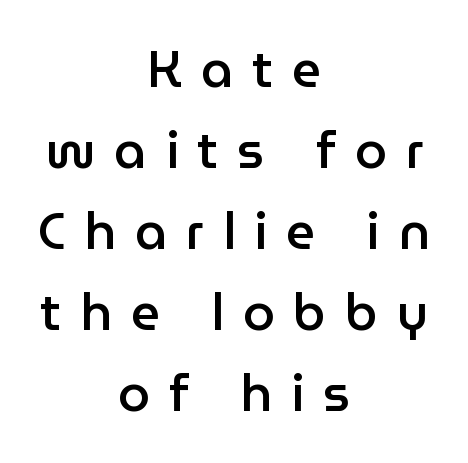
Q: Is the text bold? A: Semi-bold.
Q: Is the text italic (slanted)? A: No, it is upright.
Q: Is the typeface a serif or a sans-serif typeface? A: Sans-serif.
Q: Is the text underlined? A: No.
Q: How is the paragraph aligned? A: Centered.
Q: Is the spacing between letters normal or unusually wide? A: Unusually wide.
Q: Is the spacing between lines tight, normal or loose? A: Normal.
Q: Width (condensed, normal, or wide)? A: Normal.
Q: Stroke contrast? A: Low.
Q: x-height? A: Medium.
Q: Monospaced? A: No.
